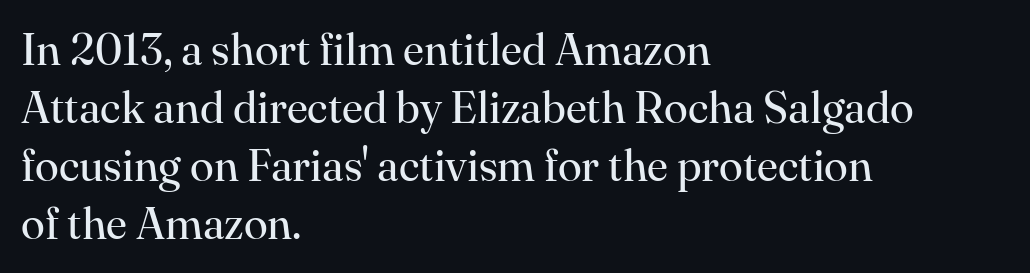
{"serif": "yes", "italic": "no", "bold": "no", "weight": "regular", "width": "normal", "stroke_contrast": "high", "x_height": "small", "monospaced": "no", "underline": "no", "align": "left", "line_spacing": "normal", "line_spacing_ratio": 1.32, "letter_spacing": "normal", "letter_spacing_em": 0.0, "glyph_px": 44}
